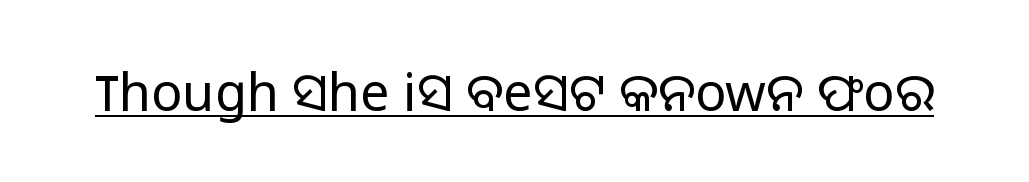
No letter is thick-stroked: the sample isn't bold. Notice how a bar underscores the lettering throughout. Do the characters align in a grid? No, the font is proportional. The lettering holds an erect, upright posture throughout. I'd call this a sans setting — the letters go barefoot. The tracking reads as untouched default to a designer's eye.
